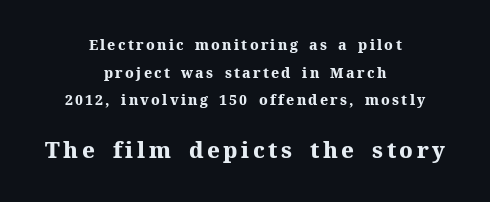
{"italic": "no", "bold": "yes", "underline": "no", "align": "center", "line_spacing": "loose", "line_spacing_ratio": 1.97, "larger_block": "second", "size_ratio": 1.57, "glyph_px": 22}
